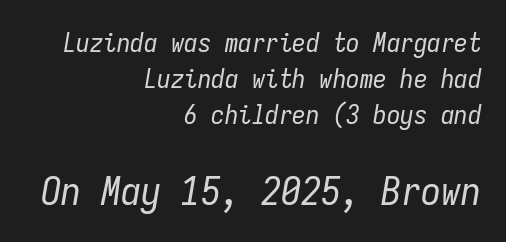
The image shows 40 px regular-weight, condensed type, italic (leaning right), monospaced; set right-aligned, normal line spacing (1.34x), normal letter spacing, not underlined; the second (bottom) block is 1.48x larger; low stroke contrast and a medium x-height.
